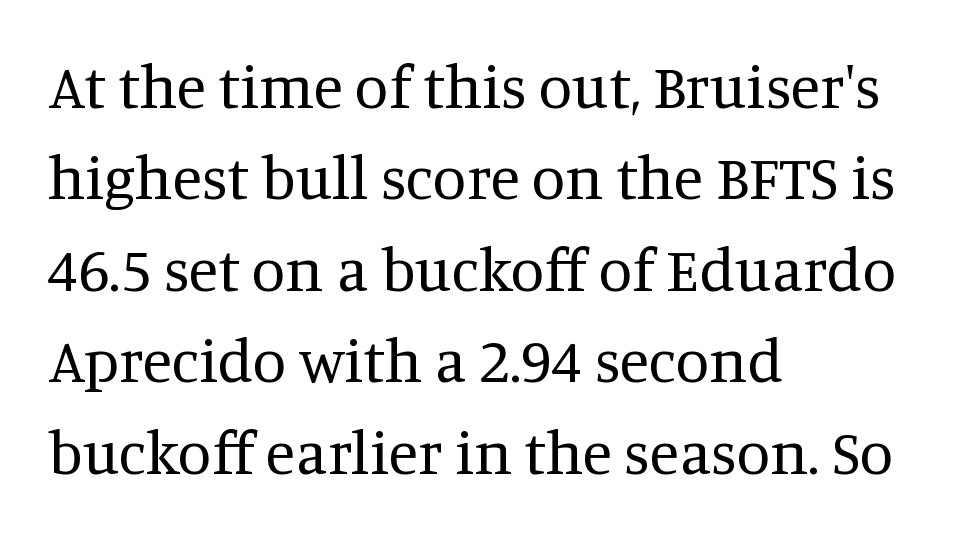
Check the space under the baseline: it is left empty. Is this a fixed-width face? No — the glyphs have proportional, varying widths. Notice how the stems are strictly vertical — no italics here. The letters sit at their default tracking, neither squeezed nor spread. Compared with a centered layout, this one pins lines to the left instead.
